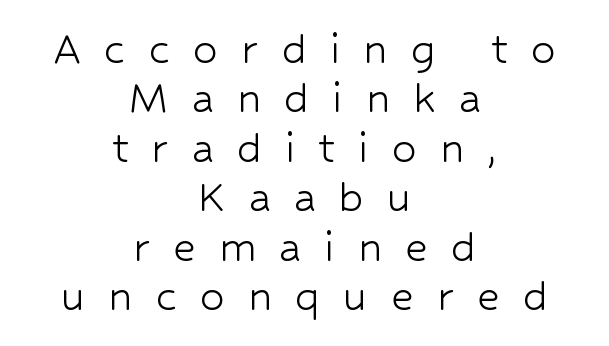
Q: Is the text bold? A: No.
Q: Is the text italic (slanted)? A: No, it is upright.
Q: Is the typeface a serif or a sans-serif typeface? A: Sans-serif.
Q: Is the text underlined? A: No.
Q: How is the paragraph aligned? A: Centered.
Q: Is the spacing between letters normal or unusually wide? A: Unusually wide.
Q: Is the spacing between lines tight, normal or loose? A: Tight.
Q: Width (condensed, normal, or wide)? A: Normal.
Q: Stroke contrast? A: Low.
Q: x-height? A: Medium.
Q: Monospaced? A: No.
